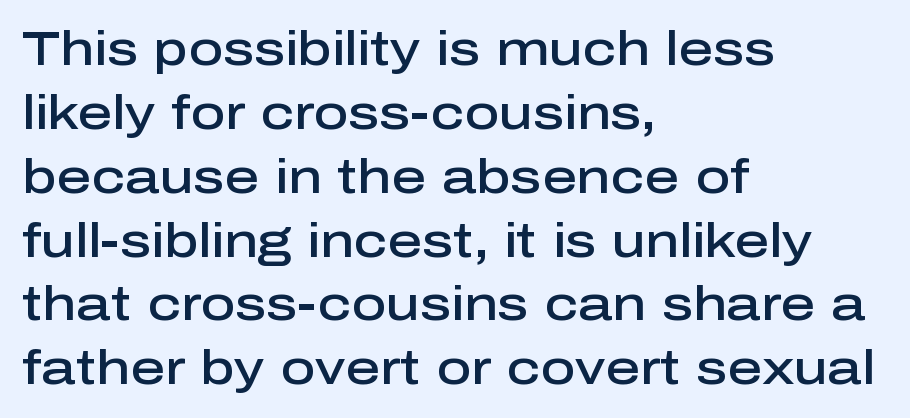
The image shows 48 px semibold sans-serif type, upright; set left-aligned, normal line spacing (1.33x), normal letter spacing, not underlined; low stroke contrast and a medium x-height.
